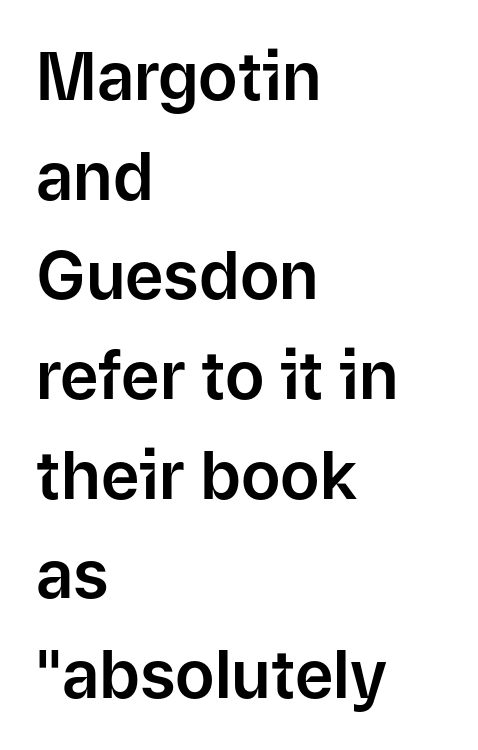
{"serif": "no", "italic": "no", "width": "normal", "stroke_contrast": "low", "x_height": "medium", "monospaced": "no", "underline": "no", "align": "left", "line_spacing": "normal", "line_spacing_ratio": 1.51, "letter_spacing": "normal", "letter_spacing_em": 0.0, "glyph_px": 66}
